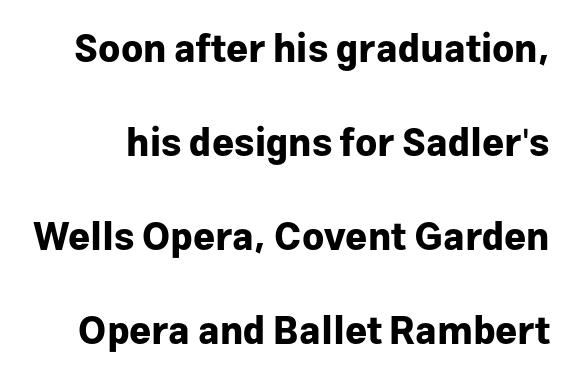
The image shows 38 px bold sans-serif type, upright; set loose line spacing (2.47x), normal letter spacing, not underlined; low stroke contrast and a medium x-height.
